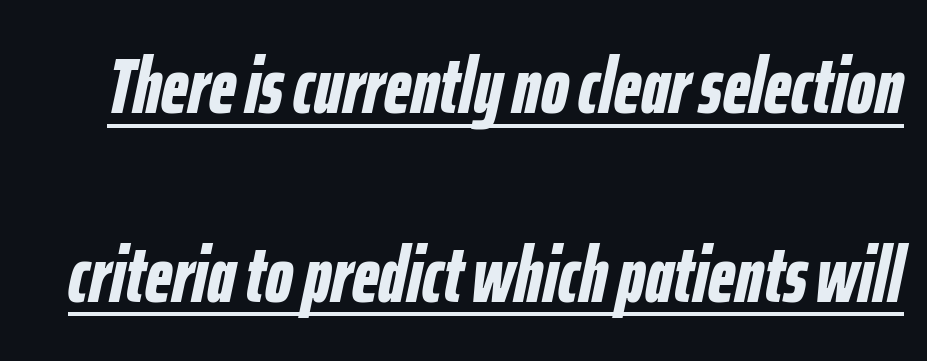
{"italic": "yes", "lean": "right", "slant_degrees": 12, "bold": "yes", "weight": "bold", "width": "condensed", "stroke_contrast": "low", "x_height": "medium", "monospaced": "no", "underline": "yes", "line_spacing": "loose", "line_spacing_ratio": 2.42, "letter_spacing": "normal", "letter_spacing_em": 0.0, "glyph_px": 78}
